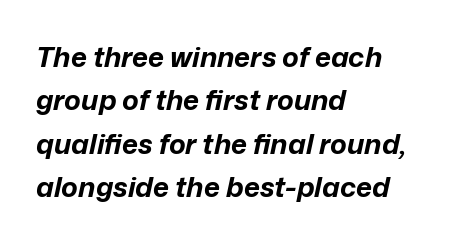
Do the characters align in a grid? No, the font is proportional. Does the weight exceed regular? Yes, all the way to bold. Horizontally, the lines are justified to the leading edge only. Honestly, there is no underline to notice here at all.
